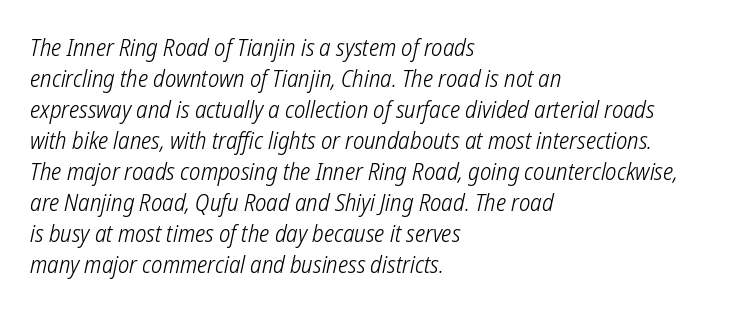
Descenders hang freely into open space. Weight: regular or lighter. One glance says typical: line gaps are just what's usual. You could call the tracking neutral — neither tight nor loose. If you drew a ruler down the left edge, every line would touch it.
